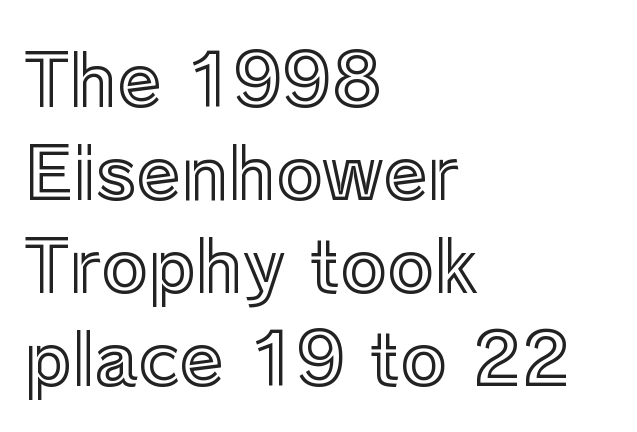
The image shows 71 px text type, upright; set left-aligned, normal line spacing (1.31x), normal letter spacing, not underlined; a medium x-height.
